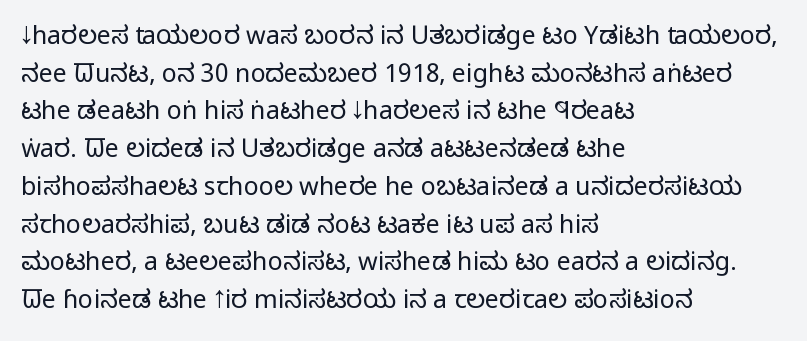
Q: Is the text bold? A: No.
Q: Is the text italic (slanted)? A: No, it is upright.
Q: Is the text underlined? A: No.
Q: How is the paragraph aligned? A: Left-aligned.
Q: Is the spacing between letters normal or unusually wide? A: Normal.
Q: Is the spacing between lines tight, normal or loose? A: Normal.
